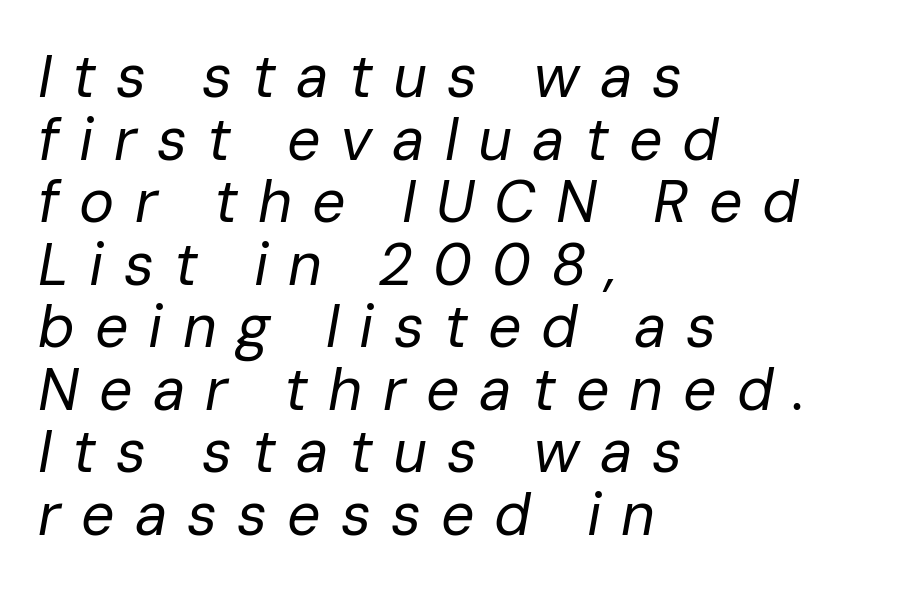
Q: Is the text bold? A: No.
Q: Is the text italic (slanted)? A: Yes, it leans right by about 10 degrees.
Q: Is the text underlined? A: No.
Q: How is the paragraph aligned? A: Left-aligned.
Q: Is the spacing between letters normal or unusually wide? A: Unusually wide.
Q: Is the spacing between lines tight, normal or loose? A: Tight.
Q: Width (condensed, normal, or wide)? A: Normal.
Q: Stroke contrast? A: Low.
Q: x-height? A: Medium.
Q: Monospaced? A: No.
